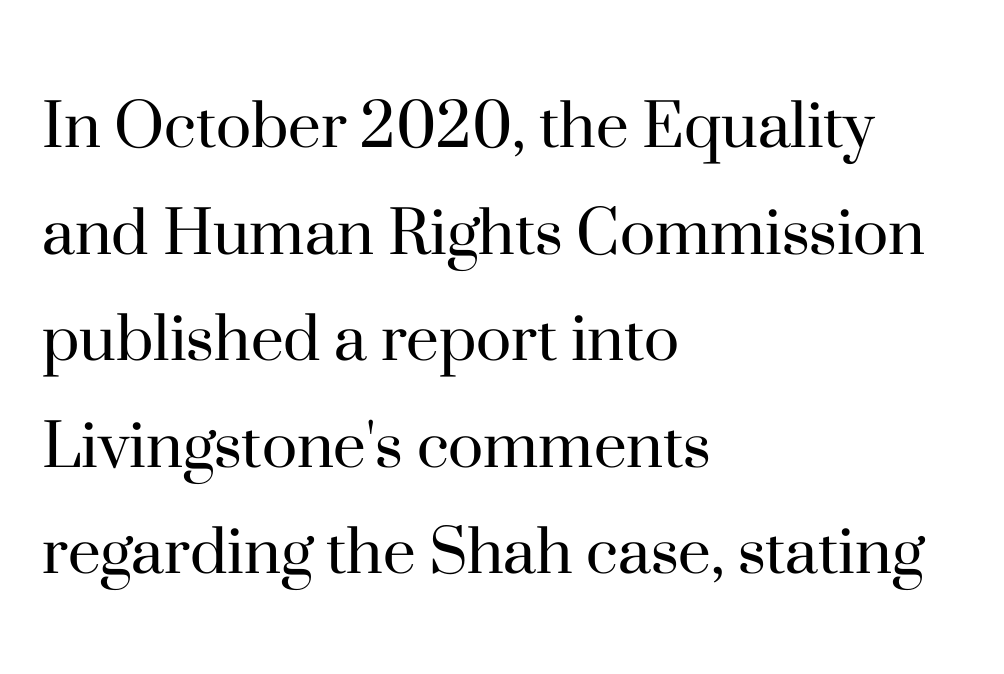
{"serif": "yes", "italic": "no", "bold": "no", "weight": "regular", "width": "normal", "stroke_contrast": "high", "x_height": "small", "monospaced": "no", "underline": "no", "align": "left", "line_spacing": "normal", "line_spacing_ratio": 1.44, "letter_spacing": "normal", "letter_spacing_em": 0.0, "glyph_px": 74}
